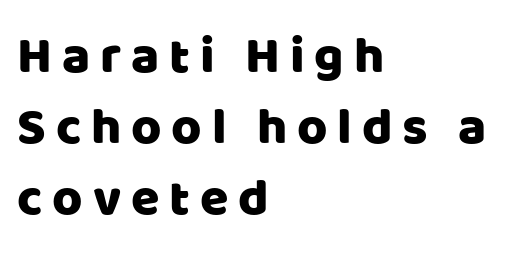
A student would call this left alignment; a typographer would say flush left, rag right. Style check: upright. Spacing verdict: proportional, widths tailored to each character. The area under the type is left untouched. A typesetter would label this face a sans. The line-height multiplier appears to be the usual default.
